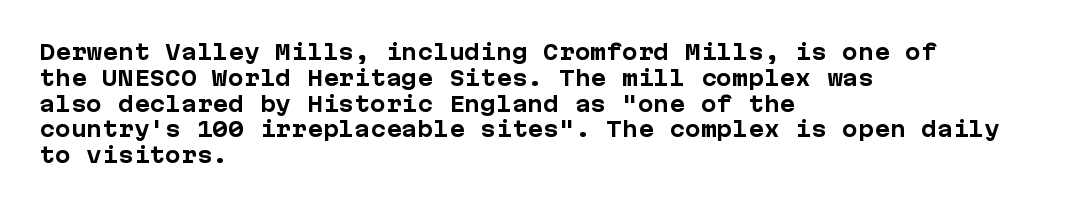
{"italic": "no", "bold": "yes", "underline": "no", "align": "left", "line_spacing_ratio": 1.23, "letter_spacing": "normal", "letter_spacing_em": 0.0, "glyph_px": 21}
